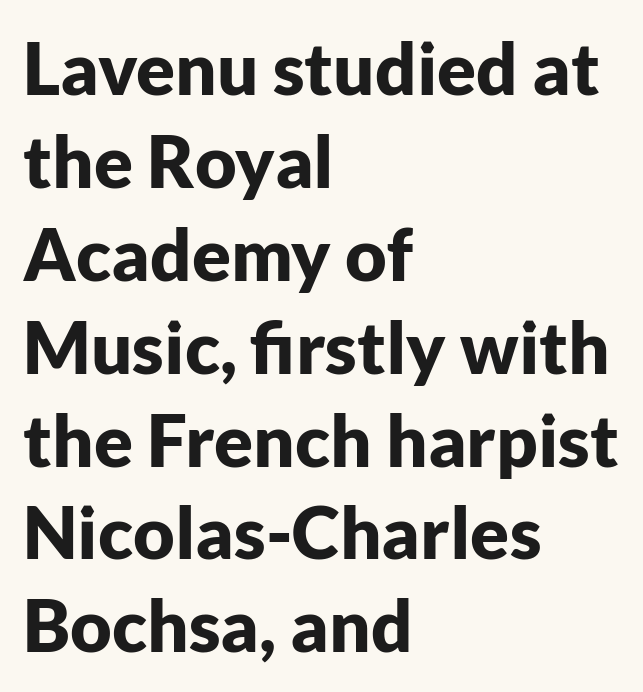
The image shows 72 px bold sans-serif type, upright; set left-aligned, normal line spacing (1.29x), normal letter spacing, not underlined; low stroke contrast and a medium x-height.
